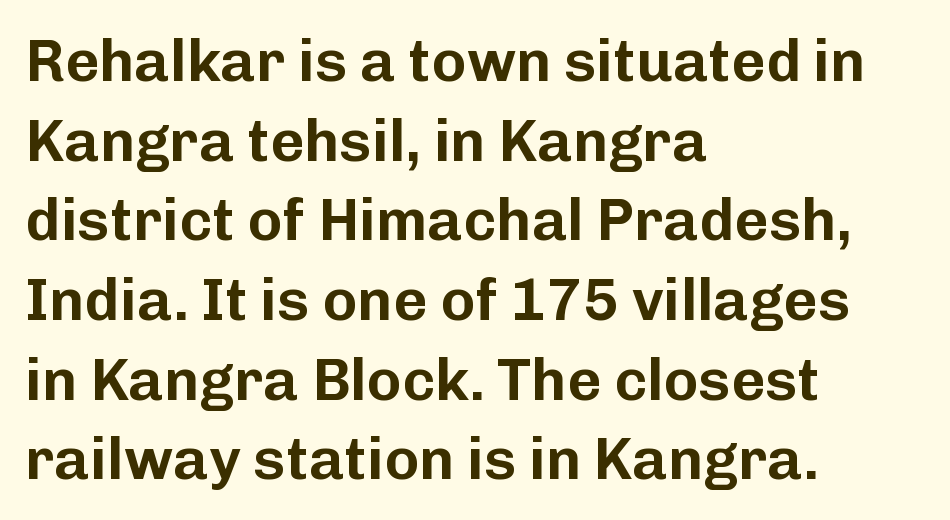
The image shows 59 px sans-serif type, upright; set left-aligned, normal line spacing (1.35x), normal letter spacing, not underlined; low stroke contrast and a medium x-height.
